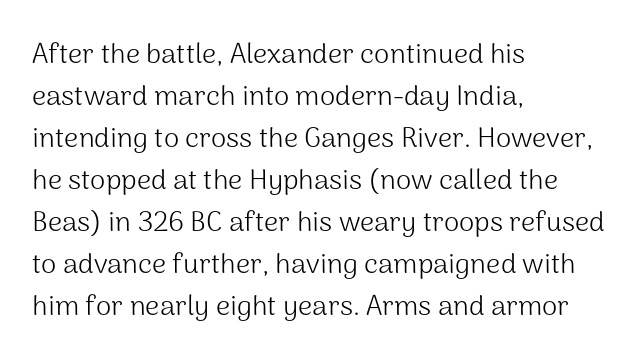
The image shows 28 px light sans-serif type, upright; set left-aligned, normal line spacing (1.5x), normal letter spacing, not underlined; medium stroke contrast and a medium x-height.
